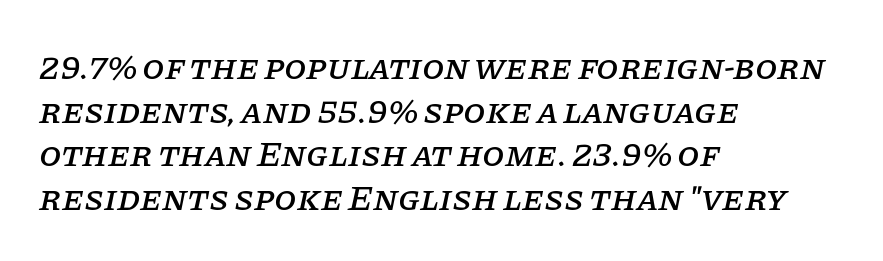
The image shows 36 px serif type, italic (leaning right); set left-aligned, line spacing 1.21x, normal letter spacing, not underlined; low stroke contrast and a large x-height.
